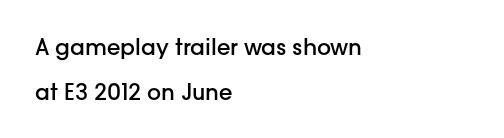
{"italic": "no", "bold": "semi", "underline": "no", "align": "left", "line_spacing": "loose", "line_spacing_ratio": 2.03, "letter_spacing": "normal", "letter_spacing_em": 0.0, "glyph_px": 22}
